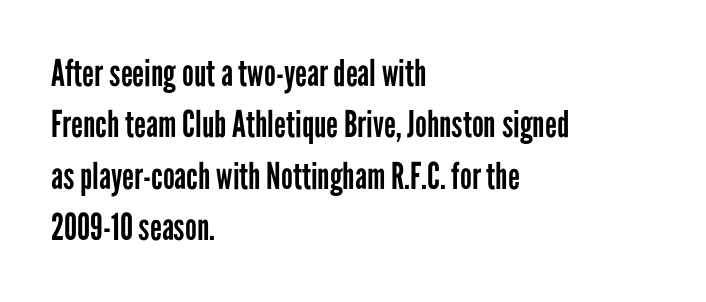
Q: Is the text bold? A: No.
Q: Is the text italic (slanted)? A: No, it is upright.
Q: Is the typeface a serif or a sans-serif typeface? A: Sans-serif.
Q: Is the text underlined? A: No.
Q: How is the paragraph aligned? A: Left-aligned.
Q: Is the spacing between letters normal or unusually wide? A: Normal.
Q: Is the spacing between lines tight, normal or loose? A: Normal.
Q: Width (condensed, normal, or wide)? A: Condensed.
Q: Stroke contrast? A: Low.
Q: x-height? A: Medium.
Q: Monospaced? A: No.
